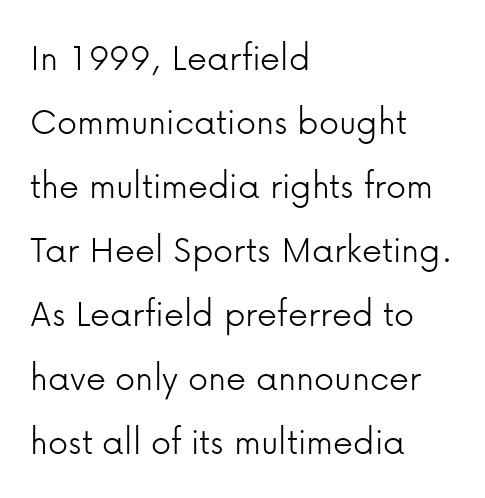
Q: Is the text bold? A: No.
Q: Is the text italic (slanted)? A: No, it is upright.
Q: Is the typeface a serif or a sans-serif typeface? A: Sans-serif.
Q: Is the text underlined? A: No.
Q: How is the paragraph aligned? A: Left-aligned.
Q: Is the spacing between letters normal or unusually wide? A: Normal.
Q: Is the spacing between lines tight, normal or loose? A: Normal.
Q: Width (condensed, normal, or wide)? A: Normal.
Q: Stroke contrast? A: Low.
Q: x-height? A: Medium.
Q: Monospaced? A: No.
